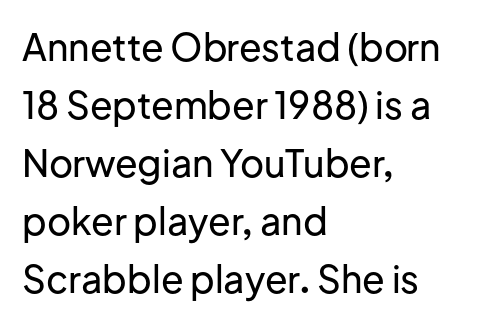
The image shows 37 px sans-serif type, upright; set left-aligned, normal line spacing (1.57x), normal letter spacing, not underlined; low stroke contrast and a medium x-height.
